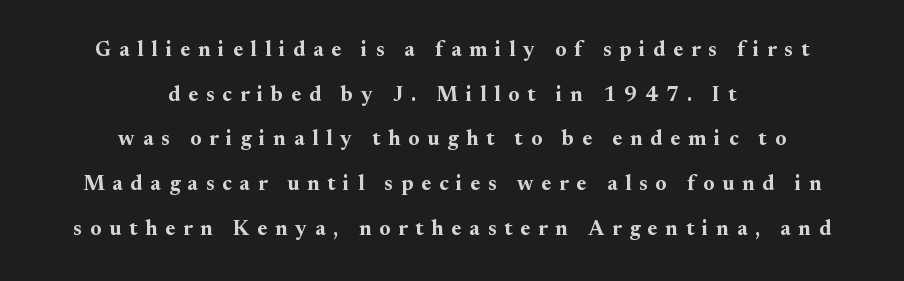
The image shows 21 px bold type, upright; set centered, loose line spacing (2.13x), unusually wide letter spacing (+0.38 em), not underlined.
